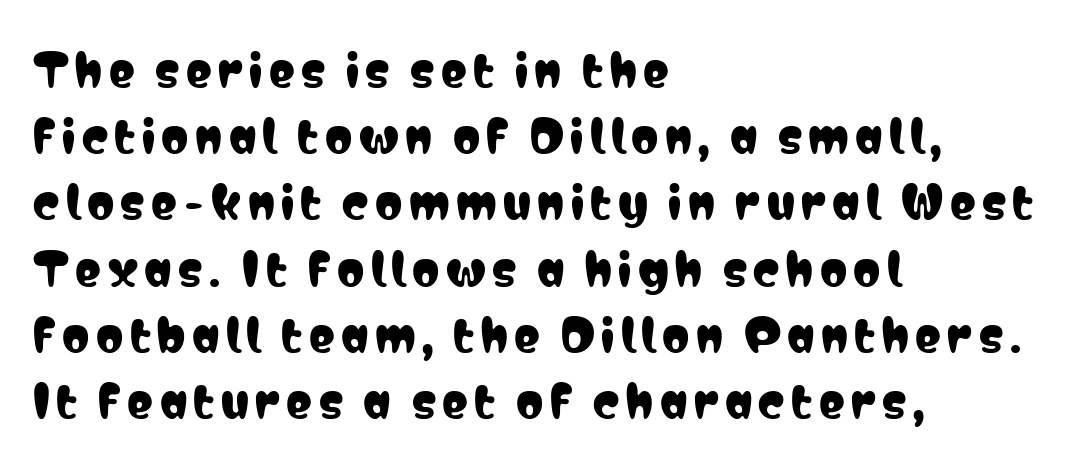
The image shows 43 px condensed sans-serif type, upright; set left-aligned, normal line spacing (1.54x), not underlined; low stroke contrast and a medium x-height.
